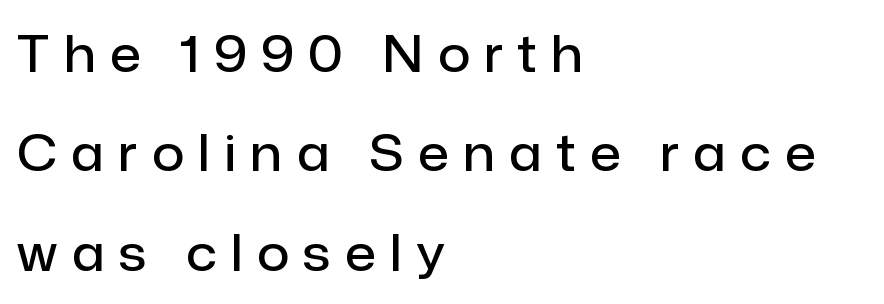
{"serif": "no", "italic": "no", "bold": "semi", "weight": "semibold", "width": "normal", "stroke_contrast": "low", "x_height": "medium", "monospaced": "no", "underline": "no", "align": "left", "line_spacing": "loose", "line_spacing_ratio": 1.99, "letter_spacing": "wide", "letter_spacing_em": 0.29, "glyph_px": 50}
